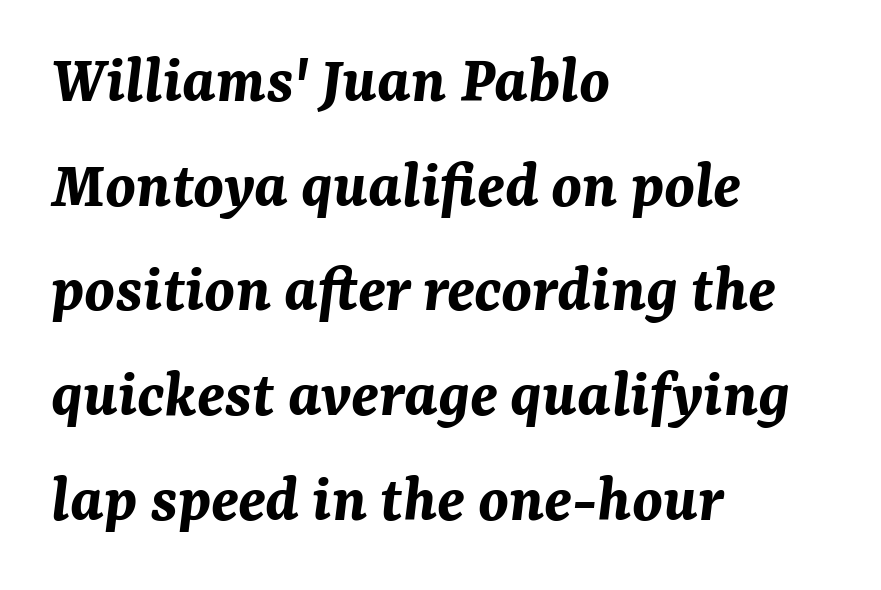
The image shows 68 px bold type, italic (leaning right); set left-aligned, normal line spacing (1.54x), normal letter spacing, not underlined; medium stroke contrast and a medium x-height.
